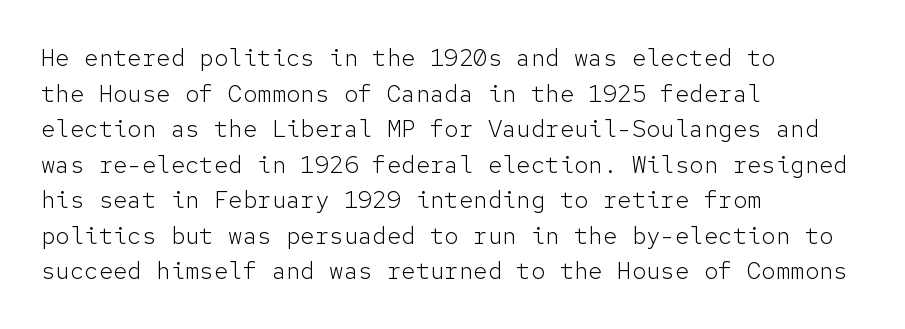
No italicization has been applied; the sample stays upright. Each line starts at the same left margin while the right side varies. Weight: regular or lighter. Compared with typical paragraphs, the rows here are spaced about the same. No extra tracking has been applied to these lines. Any mark beneath the type? The region is blank.
